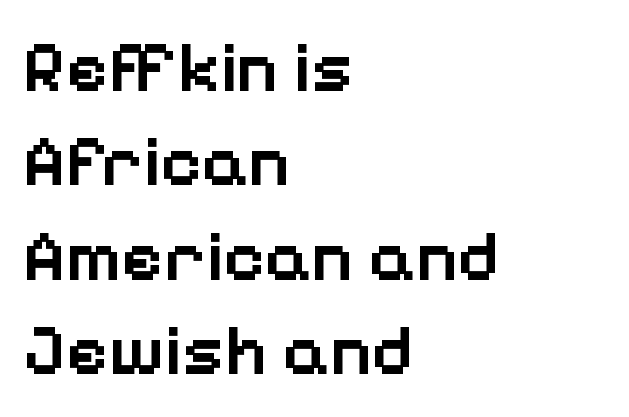
Q: Is the text bold? A: Semi-bold.
Q: Is the text italic (slanted)? A: No, it is upright.
Q: Is the typeface a serif or a sans-serif typeface? A: Sans-serif.
Q: Is the text underlined? A: No.
Q: How is the paragraph aligned? A: Left-aligned.
Q: Is the spacing between letters normal or unusually wide? A: Normal.
Q: Is the spacing between lines tight, normal or loose? A: Normal.
Q: Width (condensed, normal, or wide)? A: Normal.
Q: Stroke contrast? A: Low.
Q: x-height? A: Medium.
Q: Monospaced? A: No.
